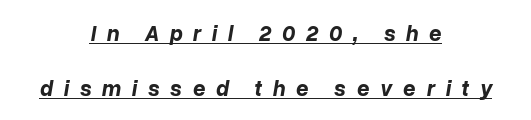
Tall strokes in this sample are angled rather than plumb. Horizontal bands of white between lines are thick stripes. A rule runs beneath these lines of type. You'd pick this weight for a headline — it's a proper bold.
